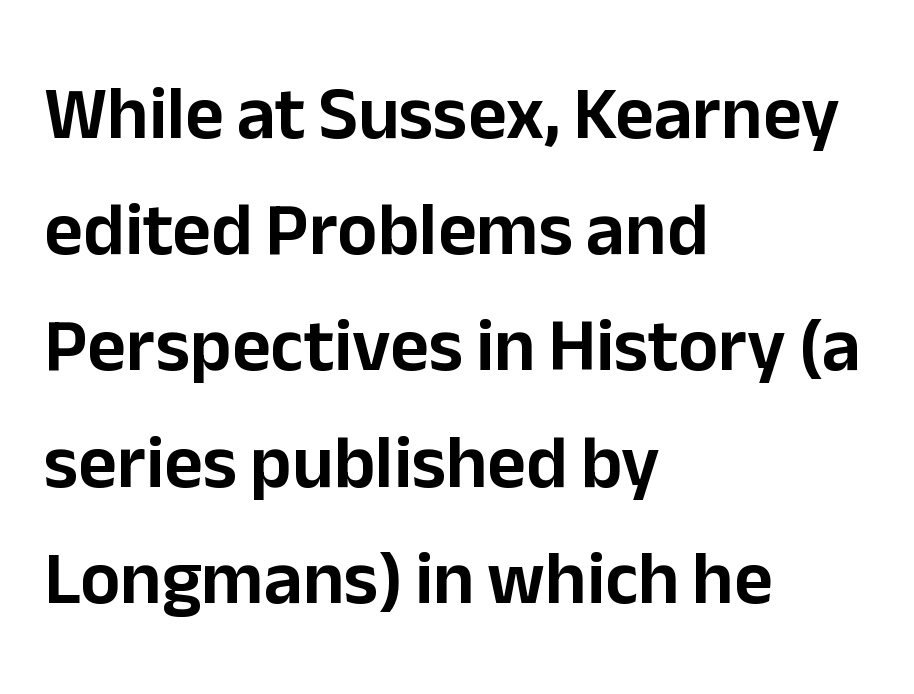
What kind of face is this? One without serifs — a sans. The typesetter chose a ragged-right arrangement here. No word sits above an underline. Spacing between characters is what you'd get straight out of the box. Honestly, the row spacing looks completely unremarkable. The passage shown is typed in a proportional face where columns would drift.
